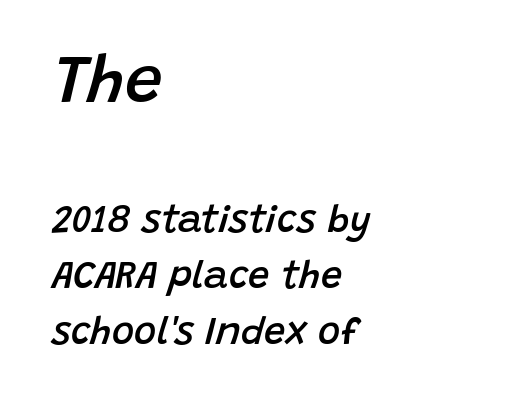
The image shows 67 px semibold type, italic (leaning right); set left-aligned, normal line spacing (1.47x), normal letter spacing, not underlined; the first (top) block is 1.76x larger; low stroke contrast and a large x-height.
